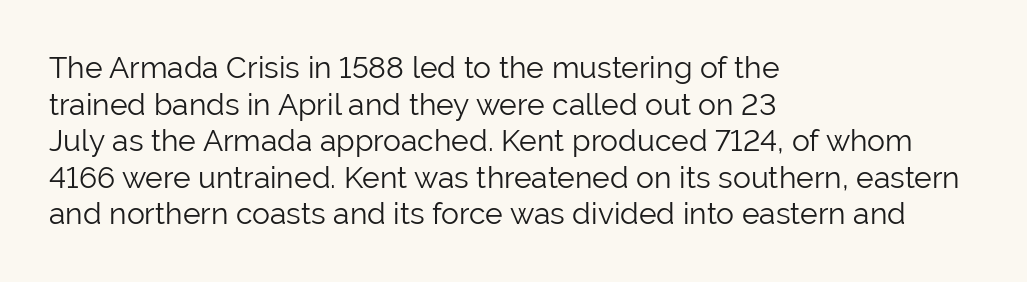
The image shows 30 px light sans-serif type, upright; set left-aligned, line spacing 1.22x, normal letter spacing, not underlined; low stroke contrast and a medium x-height.
